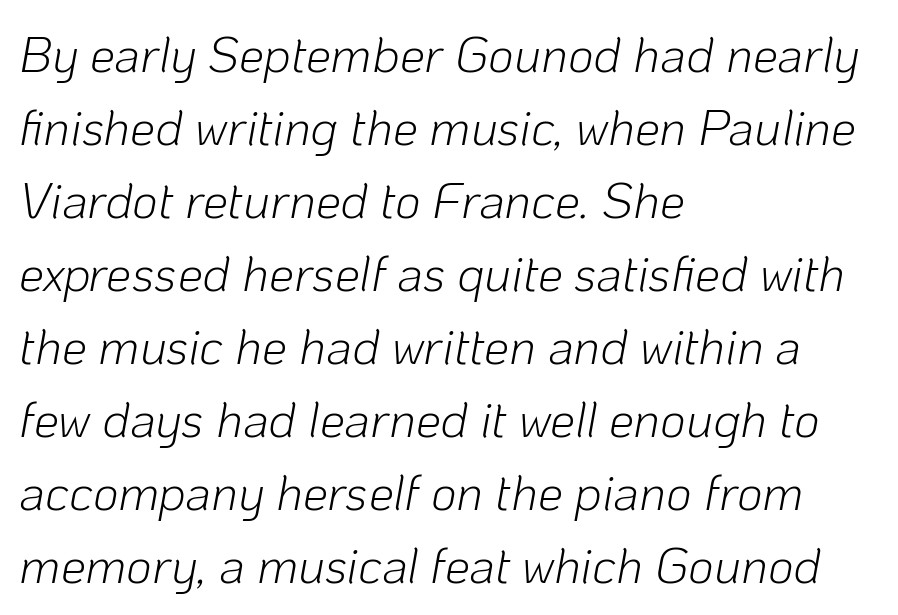
{"italic": "yes", "lean": "right", "slant_degrees": 10, "bold": "no", "weight": "light", "width": "normal", "stroke_contrast": "low", "x_height": "medium", "monospaced": "no", "underline": "no", "align": "left", "line_spacing": "normal", "line_spacing_ratio": 1.46, "letter_spacing": "normal", "letter_spacing_em": 0.0, "glyph_px": 50}
